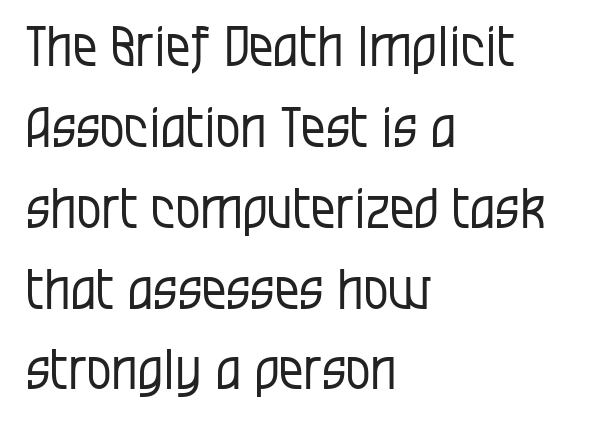
Q: Is the text bold? A: No.
Q: Is the text italic (slanted)? A: No, it is upright.
Q: Is the typeface a serif or a sans-serif typeface? A: Sans-serif.
Q: Is the text underlined? A: No.
Q: How is the paragraph aligned? A: Left-aligned.
Q: Is the spacing between letters normal or unusually wide? A: Normal.
Q: Is the spacing between lines tight, normal or loose? A: Normal.
Q: Width (condensed, normal, or wide)? A: Condensed.
Q: Stroke contrast? A: Low.
Q: x-height? A: Large.
Q: Monospaced? A: No.
